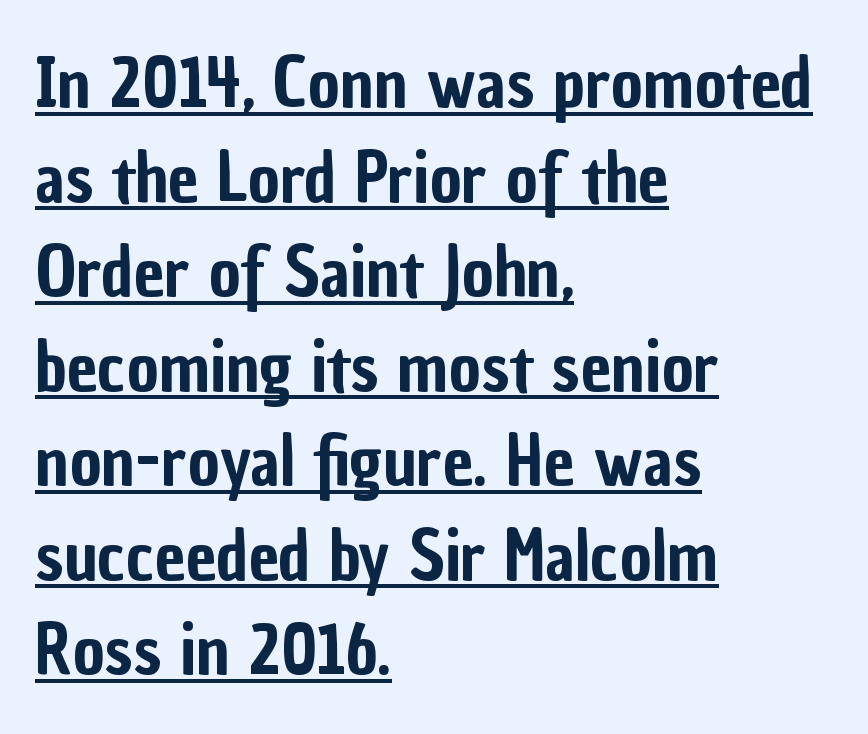
{"serif": "no", "italic": "no", "width": "condensed", "stroke_contrast": "low", "x_height": "medium", "monospaced": "no", "underline": "yes", "align": "left", "line_spacing": "normal", "line_spacing_ratio": 1.37, "letter_spacing": "normal", "letter_spacing_em": 0.0, "glyph_px": 69}
